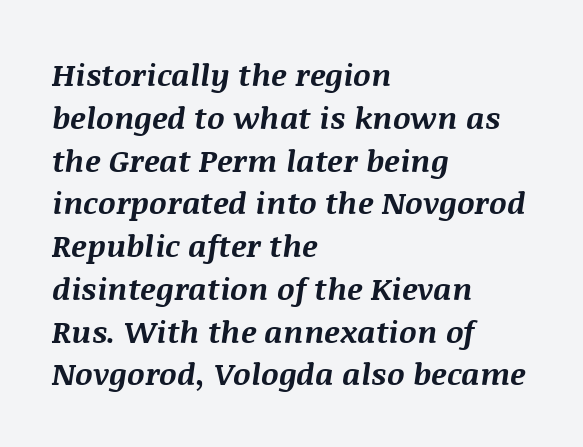
Anything drawn beneath the words? Only blank space. Compared with a centered layout, this one pins lines to the left instead. Slant detected: the letters are inclined. Each glyph is drawn with heavy, bold strokes. This block has exactly the height ordinary leading produces. Think of a printed novel: that variable character pitch is what you see here.
